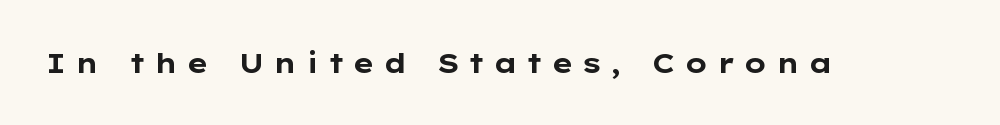
Q: Is the text bold? A: Yes.
Q: Is the text italic (slanted)? A: No, it is upright.
Q: Is the typeface a serif or a sans-serif typeface? A: Sans-serif.
Q: Is the text underlined? A: No.
Q: Is the spacing between letters normal or unusually wide? A: Unusually wide.
Q: Width (condensed, normal, or wide)? A: Wide.
Q: Stroke contrast? A: Low.
Q: x-height? A: Medium.
Q: Monospaced? A: No.
